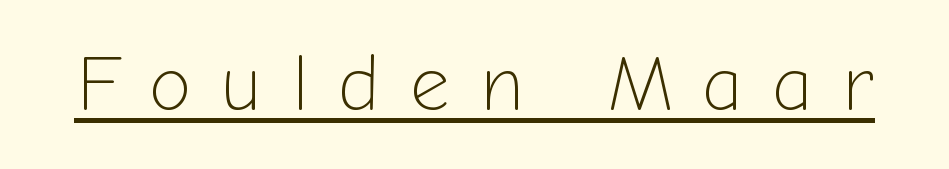
Q: Is the text bold? A: No.
Q: Is the text italic (slanted)? A: No, it is upright.
Q: Is the typeface a serif or a sans-serif typeface? A: Sans-serif.
Q: Is the text underlined? A: Yes.
Q: Is the spacing between letters normal or unusually wide? A: Unusually wide.
Q: Width (condensed, normal, or wide)? A: Normal.
Q: Stroke contrast? A: Low.
Q: x-height? A: Medium.
Q: Monospaced? A: No.
